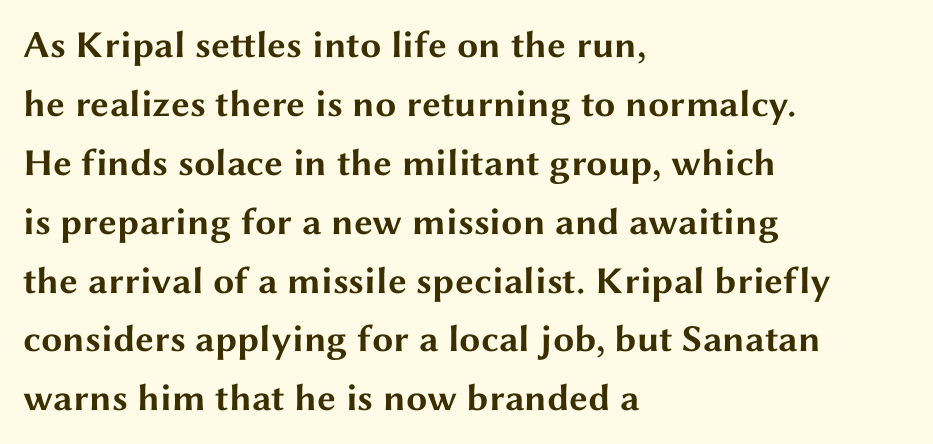
The image shows 38 px bold, wide sans-serif type, upright; set left-aligned, normal line spacing (1.55x), normal letter spacing, not underlined; medium stroke contrast and a medium x-height.
